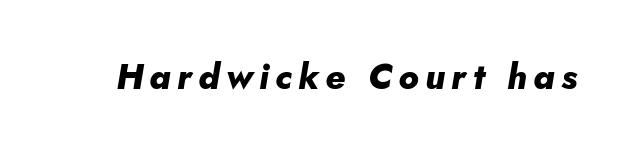
The image shows 35 px heavy type, italic (leaning right); set not underlined; low stroke contrast and a small x-height.
